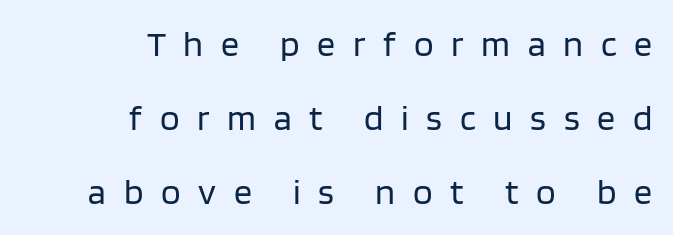
The specimen omits any rule beneath the text block's lines. Alignment: flush right. Italic? Not at all — the glyphs are vertical. Each letter keeps its own natural width here, so spacing adapts to shape.
